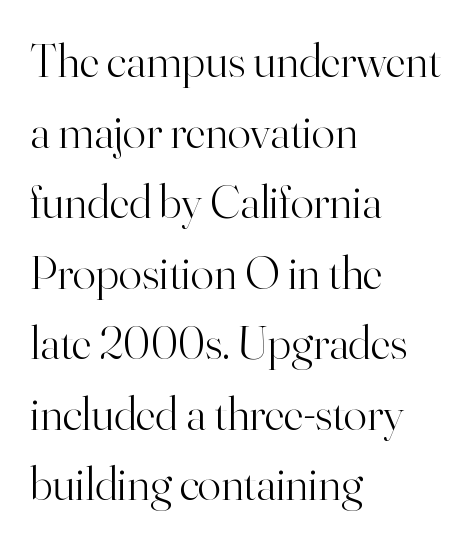
Q: Is the text bold? A: No.
Q: Is the text italic (slanted)? A: No, it is upright.
Q: Is the typeface a serif or a sans-serif typeface? A: Serif.
Q: Is the text underlined? A: No.
Q: How is the paragraph aligned? A: Left-aligned.
Q: Is the spacing between letters normal or unusually wide? A: Normal.
Q: Is the spacing between lines tight, normal or loose? A: Normal.
Q: Width (condensed, normal, or wide)? A: Normal.
Q: Stroke contrast? A: High.
Q: x-height? A: Small.
Q: Monospaced? A: No.
